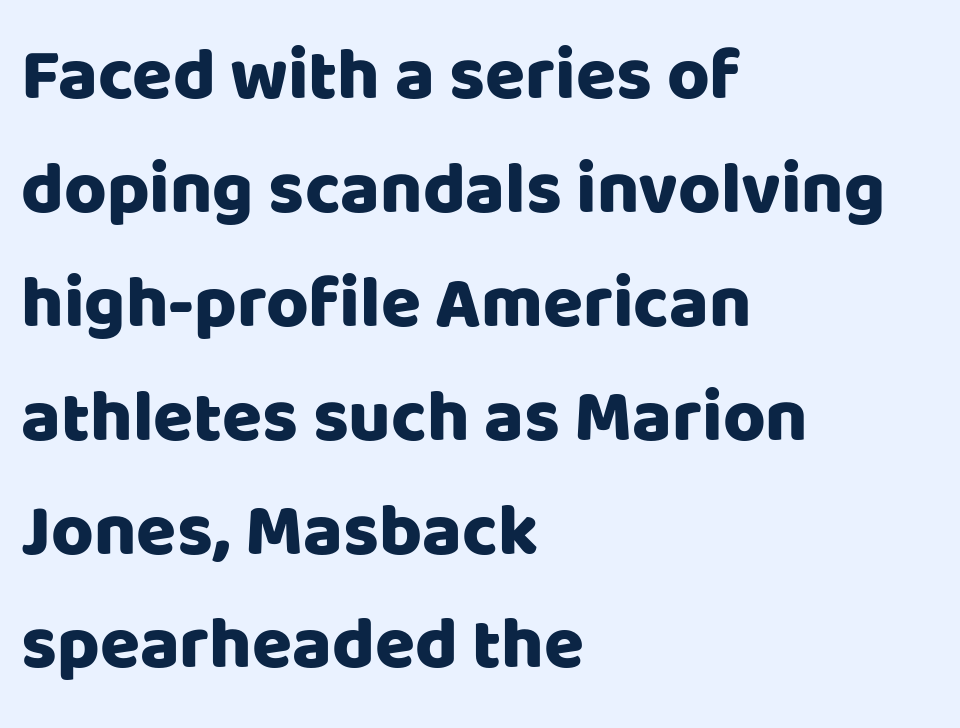
Q: Is the text italic (slanted)? A: No, it is upright.
Q: Is the typeface a serif or a sans-serif typeface? A: Sans-serif.
Q: Is the text underlined? A: No.
Q: How is the paragraph aligned? A: Left-aligned.
Q: Is the spacing between letters normal or unusually wide? A: Normal.
Q: Is the spacing between lines tight, normal or loose? A: Normal.
Q: Width (condensed, normal, or wide)? A: Normal.
Q: Stroke contrast? A: Low.
Q: x-height? A: Large.
Q: Monospaced? A: No.
